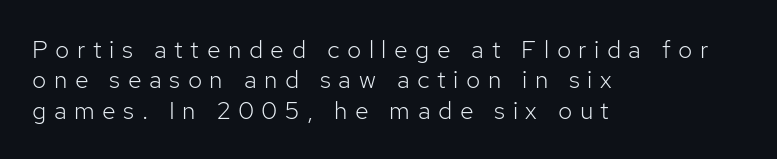
Q: Is the text bold? A: No.
Q: Is the text italic (slanted)? A: No, it is upright.
Q: Is the text underlined? A: No.
Q: How is the paragraph aligned? A: Left-aligned.
Q: Is the spacing between letters normal or unusually wide? A: Unusually wide.
